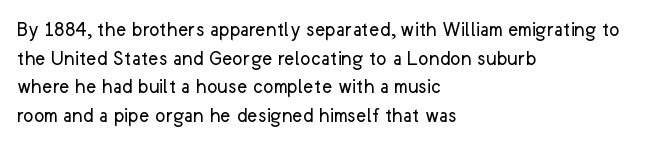
Q: Is the text bold? A: No.
Q: Is the text italic (slanted)? A: No, it is upright.
Q: Is the text underlined? A: No.
Q: How is the paragraph aligned? A: Left-aligned.
Q: Is the spacing between letters normal or unusually wide? A: Normal.
Q: Is the spacing between lines tight, normal or loose? A: Normal.
